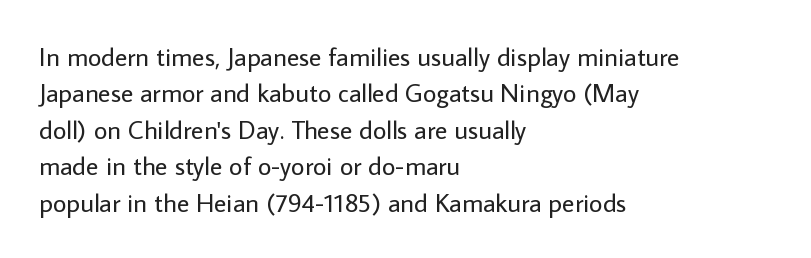
Q: Is the text bold? A: No.
Q: Is the text italic (slanted)? A: No, it is upright.
Q: Is the text underlined? A: No.
Q: How is the paragraph aligned? A: Left-aligned.
Q: Is the spacing between letters normal or unusually wide? A: Normal.
Q: Is the spacing between lines tight, normal or loose? A: Normal.
